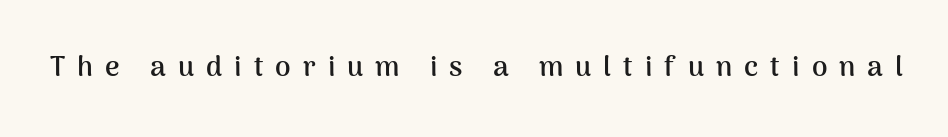
The image shows 28 px semibold sans-serif type, upright; set unusually wide letter spacing (+0.43 em), not underlined; medium stroke contrast and a medium x-height.
